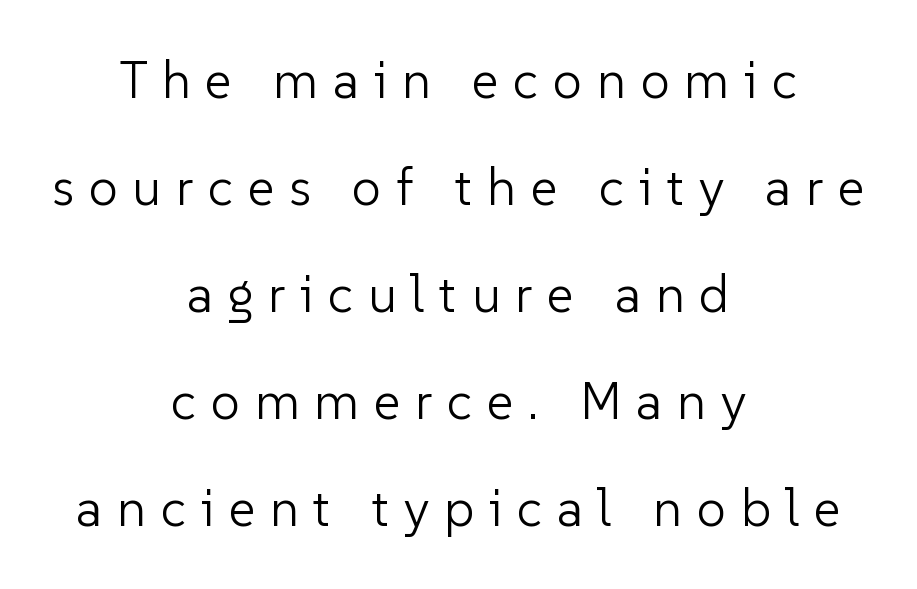
{"serif": "no", "italic": "no", "bold": "no", "weight": "light", "width": "normal", "stroke_contrast": "low", "x_height": "medium", "monospaced": "no", "underline": "no", "align": "center", "line_spacing": "loose", "line_spacing_ratio": 2.06, "letter_spacing": "wide", "letter_spacing_em": 0.28, "glyph_px": 52}
